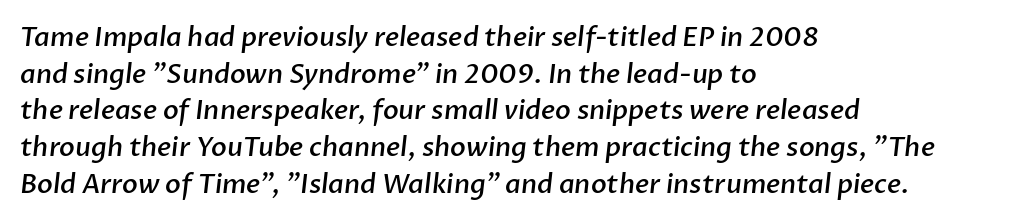
The string is rendered with underlining switched off. The paragraph shown leans on its left margin. Firm but not heavy-handed strokes: this text is semibold. One glance says typical: line gaps are just what's usual.
